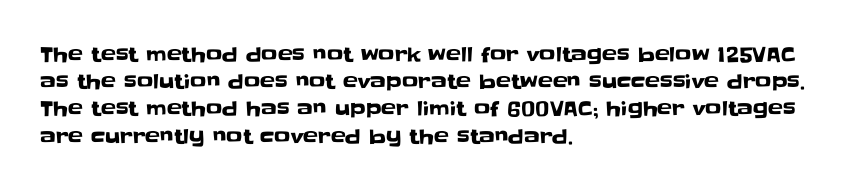
{"italic": "no", "underline": "no", "align": "left", "line_spacing": "normal", "line_spacing_ratio": 1.36, "letter_spacing": "normal", "letter_spacing_em": 0.0, "glyph_px": 20}
